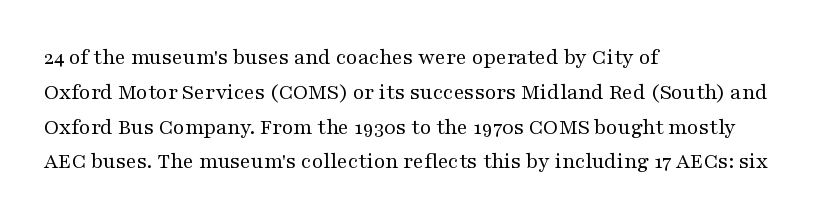
All the whitespace from short lines collects on the right. No extra tracking has been applied to these lines. Characters remain perfectly vertical along every line. The space beneath each line is pristine and unruled. Vertical stems look standard width or narrower in stroke.
